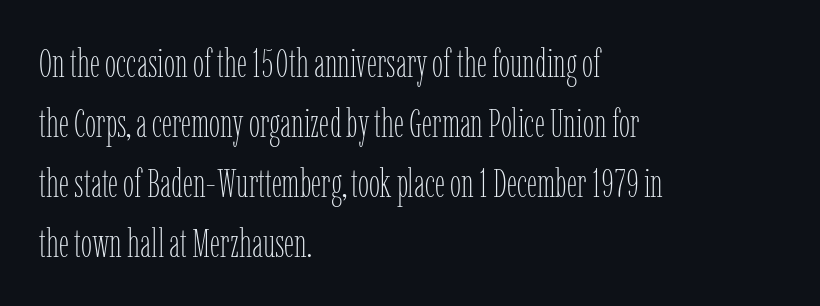
Q: Is the text bold? A: No.
Q: Is the text italic (slanted)? A: No, it is upright.
Q: Is the text underlined? A: No.
Q: How is the paragraph aligned? A: Left-aligned.
Q: Is the spacing between letters normal or unusually wide? A: Normal.
Q: Is the spacing between lines tight, normal or loose? A: Normal.
Q: Width (condensed, normal, or wide)? A: Condensed.
Q: Stroke contrast? A: Low.
Q: x-height? A: Medium.
Q: Monospaced? A: No.
